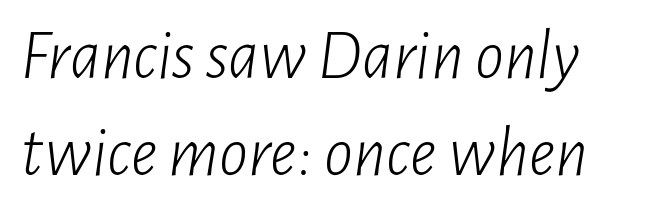
The glyphs look as if they've been sheared to an angle. Inter-character spacing is left at the font's built-in metrics. The passage shown is not underscored anywhere. Does the leading feel generous? No, just average. The typeface has the unassuming heft of standard copy or less. The rag falls on the right side of this text block.
